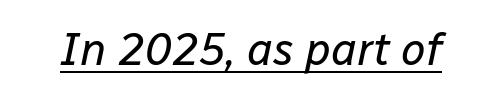
Q: Is the text bold? A: No.
Q: Is the text italic (slanted)? A: Yes, it leans right by about 12 degrees.
Q: Is the text underlined? A: Yes.
Q: Is the spacing between letters normal or unusually wide? A: Normal.
Q: Width (condensed, normal, or wide)? A: Normal.
Q: Stroke contrast? A: Low.
Q: x-height? A: Medium.
Q: Monospaced? A: No.
